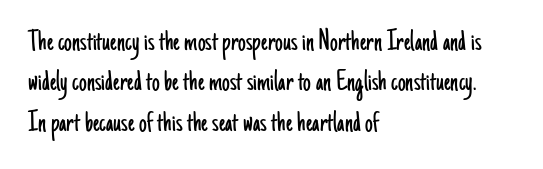
Q: Is the text bold? A: No.
Q: Is the text italic (slanted)? A: No, it is upright.
Q: Is the typeface a serif or a sans-serif typeface? A: Sans-serif.
Q: Is the text underlined? A: No.
Q: How is the paragraph aligned? A: Left-aligned.
Q: Is the spacing between letters normal or unusually wide? A: Normal.
Q: Is the spacing between lines tight, normal or loose? A: Normal.
Q: Width (condensed, normal, or wide)? A: Condensed.
Q: Stroke contrast? A: Low.
Q: x-height? A: Small.
Q: Monospaced? A: No.
